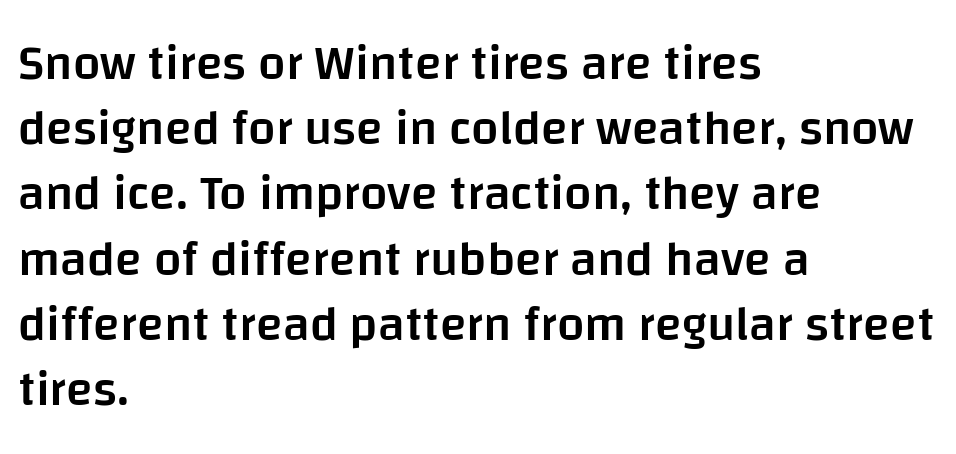
{"serif": "no", "italic": "no", "bold": "semi", "weight": "semibold", "width": "normal", "stroke_contrast": "low", "x_height": "large", "monospaced": "no", "underline": "no", "align": "left", "line_spacing": "normal", "line_spacing_ratio": 1.33, "letter_spacing": "normal", "letter_spacing_em": 0.0, "glyph_px": 49}
